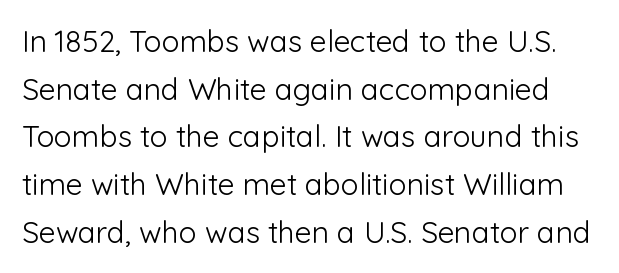
Q: Is the text bold? A: No.
Q: Is the text italic (slanted)? A: No, it is upright.
Q: Is the typeface a serif or a sans-serif typeface? A: Sans-serif.
Q: Is the text underlined? A: No.
Q: Is the spacing between letters normal or unusually wide? A: Normal.
Q: Is the spacing between lines tight, normal or loose? A: Normal.
Q: Width (condensed, normal, or wide)? A: Normal.
Q: Stroke contrast? A: Low.
Q: x-height? A: Medium.
Q: Monospaced? A: No.
